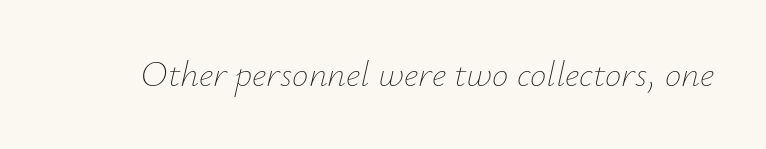
The image shows 37 px thin type, italic (leaning right); set normal letter spacing, not underlined; low stroke contrast and a small x-height.
